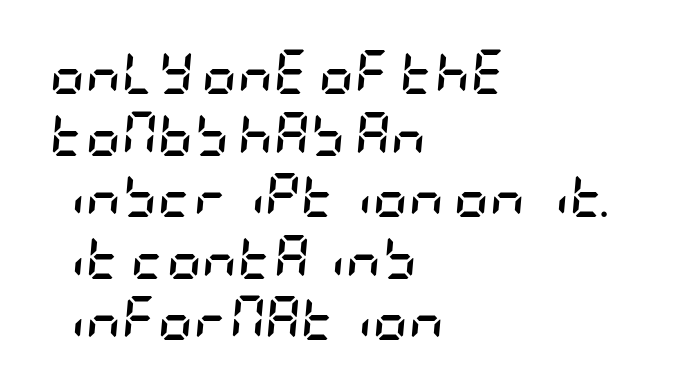
{"italic": "yes", "lean": "right", "slant_degrees": 5, "bold": "yes", "weight": "semibold", "width": "condensed", "stroke_contrast": "low", "x_height": "large", "underline": "no", "align": "left", "line_spacing": "normal", "line_spacing_ratio": 1.4, "letter_spacing": "normal", "letter_spacing_em": 0.0, "glyph_px": 44}
